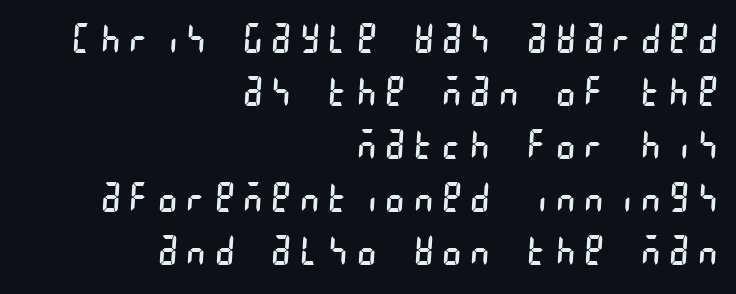
The image shows 39 px regular-weight, condensed sans-serif type; set right-aligned, normal line spacing (1.36x), unusually wide letter spacing (+0.26 em), not underlined; low stroke contrast and a large x-height.
